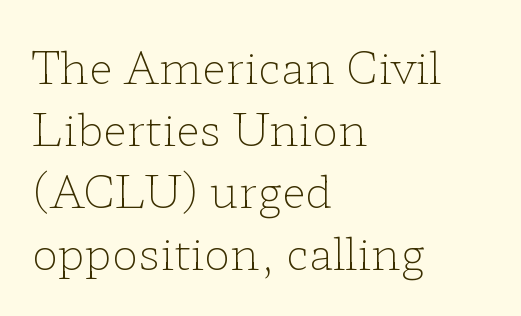
The image shows 44 px light, wide serif type, upright; set left-aligned, normal line spacing (1.41x), normal letter spacing, not underlined; low stroke contrast and a medium x-height.
